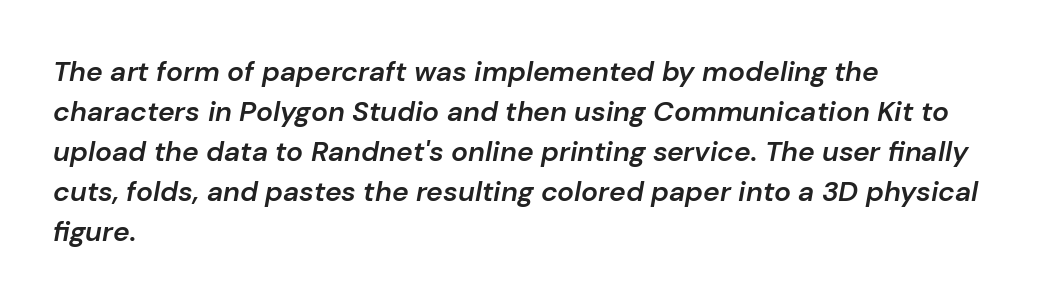
The image shows 28 px semibold type, italic (leaning right); set left-aligned, normal line spacing (1.43x), normal letter spacing, not underlined; low stroke contrast and a medium x-height.
